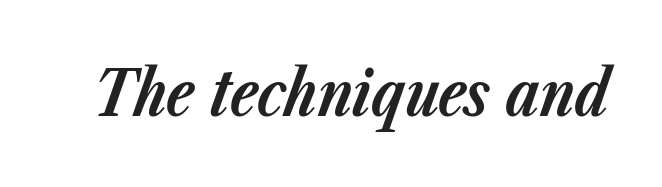
{"italic": "yes", "lean": "right", "slant_degrees": 23, "bold": "yes", "weight": "bold", "width": "normal", "stroke_contrast": "low", "x_height": "medium", "monospaced": "no", "underline": "no", "letter_spacing": "normal", "letter_spacing_em": 0.0, "glyph_px": 63}
